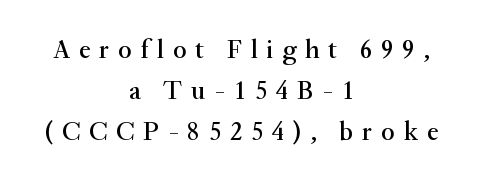
The image shows 26 px text type, upright; set centered, normal line spacing (1.58x), unusually wide letter spacing (+0.34 em), not underlined.
